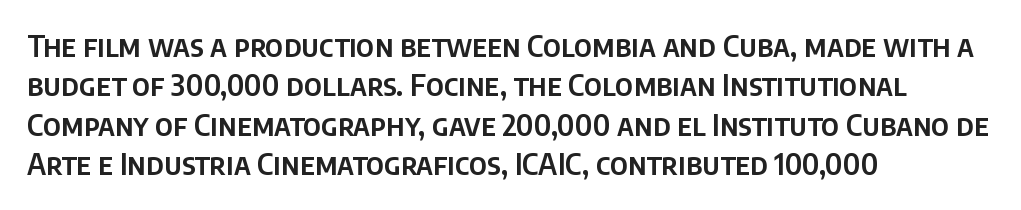
The image shows 29 px sans-serif type, upright; set left-aligned, normal line spacing (1.36x), normal letter spacing, not underlined; low stroke contrast and a large x-height.
